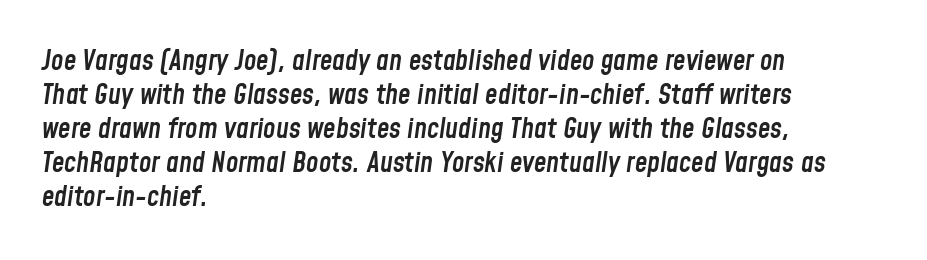
Each glyph is drawn with semibold strokes, heavier than normal yet not fully bold. Here the glyphs are tracked normally, forming tight word shapes. Think of a printed novel: that variable character pitch is what you see here. The compositor pushed each line to the left boundary. It's the slanting kind of type. The strip under each line holds only bare page.
